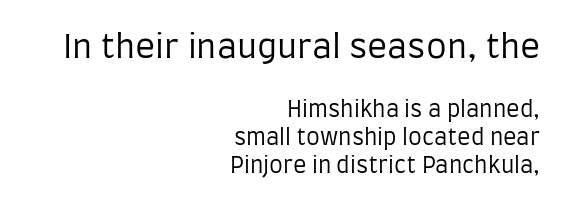
The image shows 33 px regular-weight, condensed sans-serif type, upright; set right-aligned, normal line spacing (1.27x), normal letter spacing, not underlined; the first (top) block is 1.5x larger; low stroke contrast and a large x-height.
